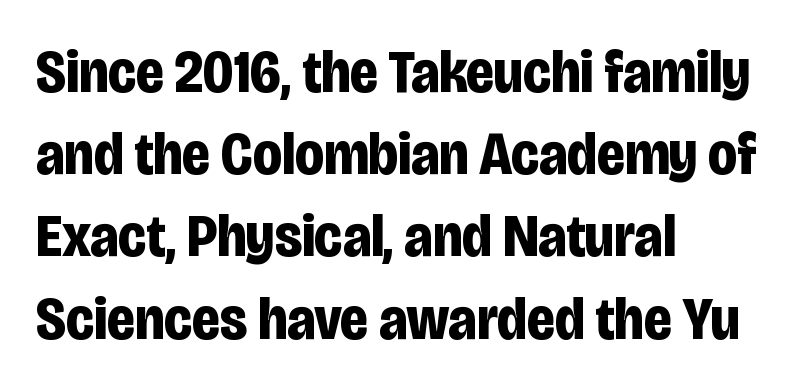
Vertical strokes here are truly vertical. The face used here is proportionally spaced, like ordinary book or web type. Pretty heavy lettering here — definitely bold. Does the type have serifs? No, each stem ends abruptly.
